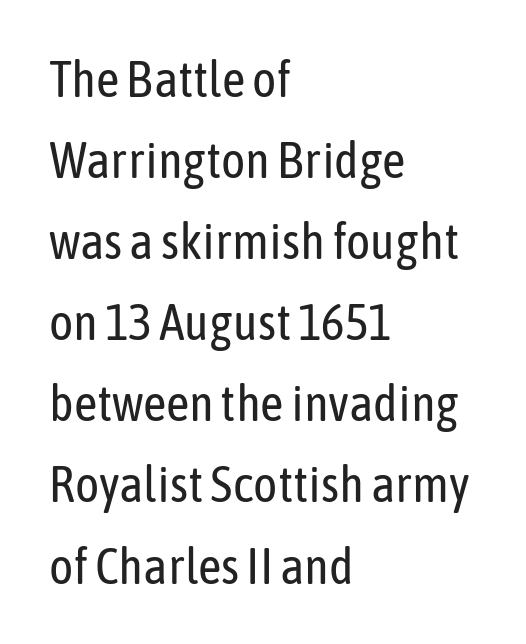
The face used here is rendered with its standard letterfit. Horizontal alignment here is leftward, the default for most running prose. The lines sit at an ordinary, default distance from one another. No heavy texture on the line: the type isn't bold. A bare baseline throughout the passage. The font family rendered here belongs to the sans-serif group.
